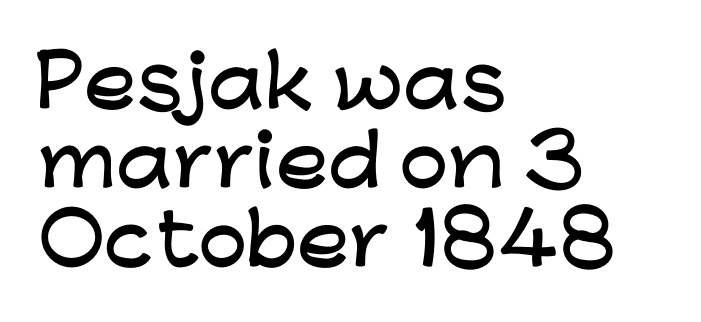
The image shows 70 px wide sans-serif type, upright; set left-aligned, tight line spacing (1.13x), normal letter spacing, not underlined; low stroke contrast and a medium x-height.
